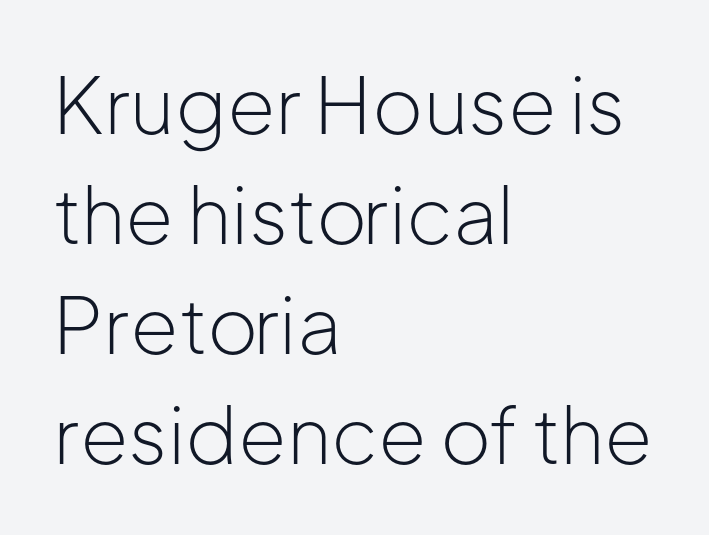
{"serif": "no", "italic": "no", "bold": "no", "weight": "light", "width": "normal", "stroke_contrast": "low", "x_height": "medium", "monospaced": "no", "underline": "no", "align": "left", "line_spacing": "normal", "line_spacing_ratio": 1.41, "letter_spacing": "normal", "letter_spacing_em": 0.0, "glyph_px": 78}
